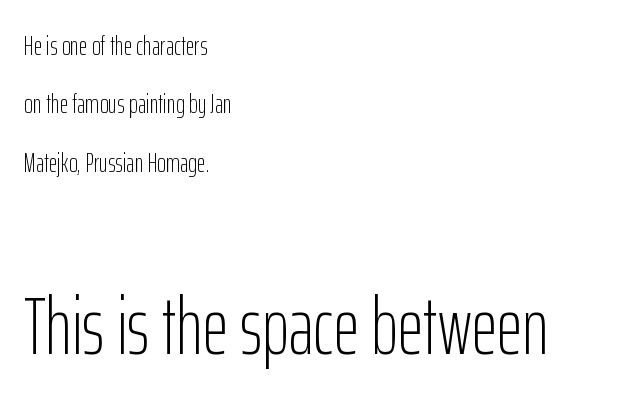
Q: Is the text bold? A: No.
Q: Is the text italic (slanted)? A: No, it is upright.
Q: Is the typeface a serif or a sans-serif typeface? A: Sans-serif.
Q: Is the text underlined? A: No.
Q: How is the paragraph aligned? A: Left-aligned.
Q: Is the spacing between letters normal or unusually wide? A: Normal.
Q: Is the spacing between lines tight, normal or loose? A: Loose.
Q: Which block of text is set in a larger size, the first (top) or the second (bottom)? A: The second (bottom) one.
Q: Width (condensed, normal, or wide)? A: Condensed.
Q: Stroke contrast? A: Low.
Q: x-height? A: Medium.
Q: Monospaced? A: No.
